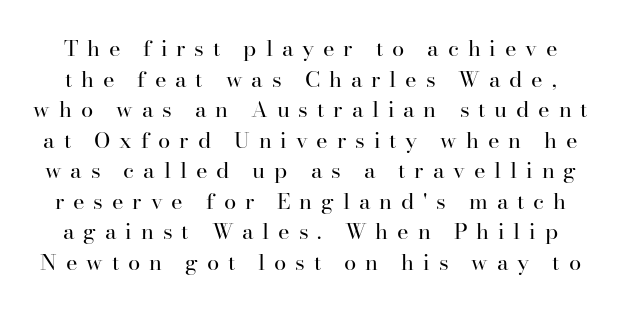
The gaps between neighbouring characters are conspicuously large. Normally led — the rows are evenly, conventionally spaced. No italicization has been applied; the sample stays upright. The foot of each line stays bare and open.
